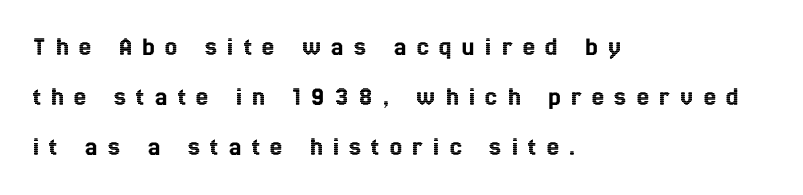
Between one letter and the next there's a generous, obvious gap. Does the copy run flush right? No — it runs flush left. No word sits above an underline. Tall strokes in this sample are plumb rather than angled.
